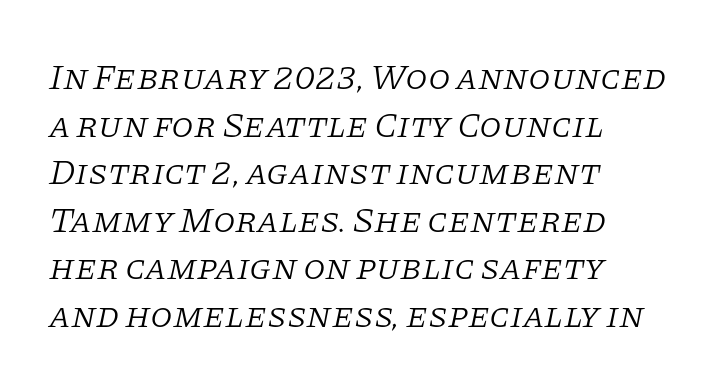
The image shows 36 px light serif type, italic (leaning right); set left-aligned, normal line spacing (1.32x), normal letter spacing, not underlined; low stroke contrast and a large x-height.
